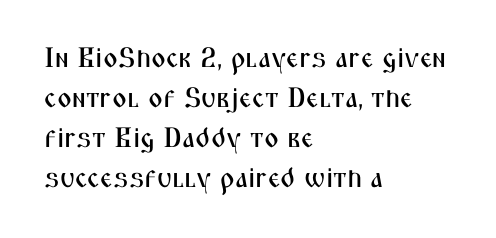
The face used here is proportionally spaced, like ordinary book or web type. Observe the absence of serifs on each vertical stroke in this sample. The type sits square on the baseline with zero lean. The string is rendered with underlining switched off. This sample uses plain, unmodified letter spacing.
